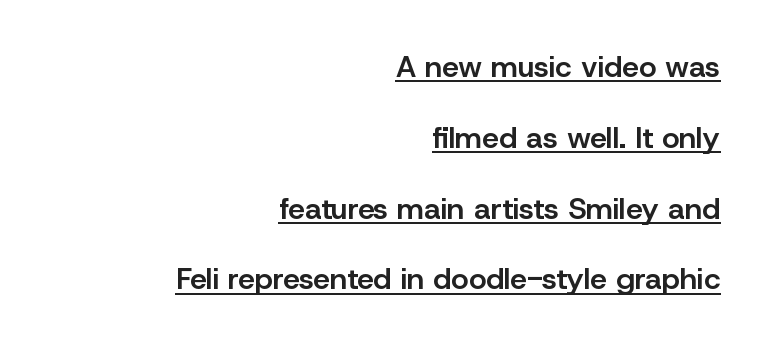
Q: Is the text bold? A: Semi-bold.
Q: Is the text italic (slanted)? A: No, it is upright.
Q: Is the typeface a serif or a sans-serif typeface? A: Sans-serif.
Q: Is the text underlined? A: Yes.
Q: How is the paragraph aligned? A: Right-aligned.
Q: Is the spacing between letters normal or unusually wide? A: Normal.
Q: Is the spacing between lines tight, normal or loose? A: Loose.
Q: Width (condensed, normal, or wide)? A: Normal.
Q: Stroke contrast? A: Low.
Q: x-height? A: Medium.
Q: Monospaced? A: No.
